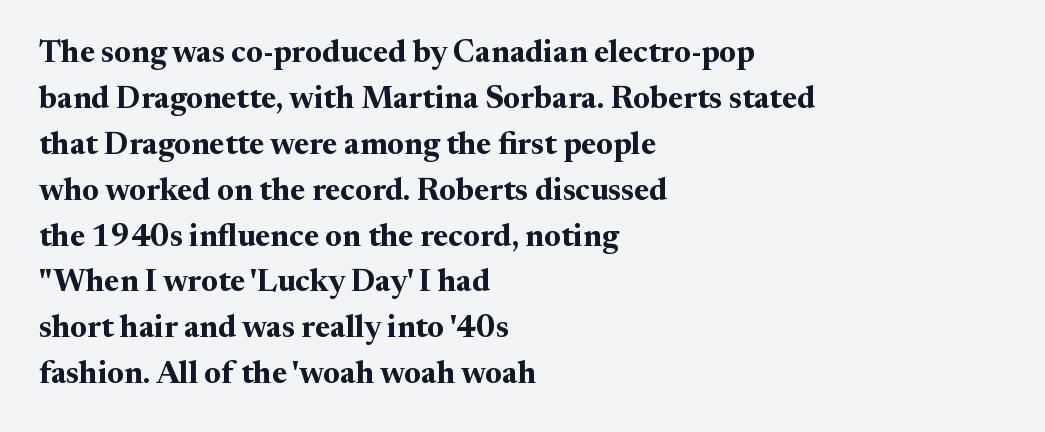
A student would call this left alignment; a typographer would say flush left, rag right. A bare baseline throughout the passage. In terms of posture, this sample is upright. The text was rendered using a seriffed face with decorative stroke endings. Here the designer chose a conventional face with non-uniform glyph widths.
